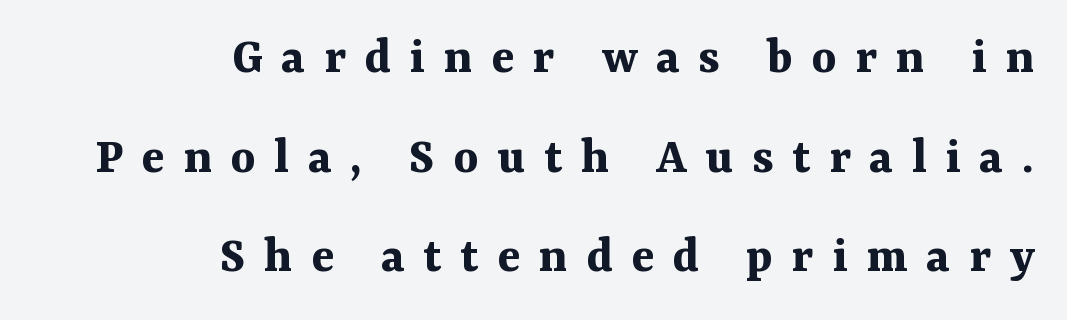
{"serif": "yes", "italic": "no", "bold": "yes", "weight": "bold", "width": "normal", "stroke_contrast": "medium", "x_height": "medium", "monospaced": "no", "underline": "no", "align": "right", "line_spacing_ratio": 1.88, "letter_spacing": "wide", "letter_spacing_em": 0.35, "glyph_px": 53}
